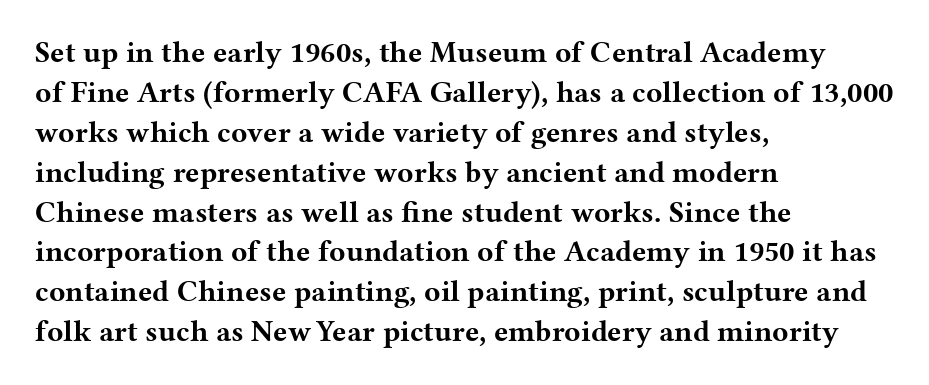
{"serif": "yes", "italic": "no", "bold": "yes", "weight": "bold", "width": "wide", "stroke_contrast": "medium", "x_height": "medium", "monospaced": "no", "underline": "no", "align": "left", "line_spacing": "normal", "line_spacing_ratio": 1.33, "letter_spacing": "normal", "letter_spacing_em": 0.0, "glyph_px": 30}
